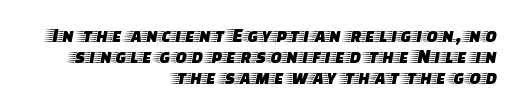
{"underline": "no", "align": "right", "line_spacing": "tight", "line_spacing_ratio": 1.0, "letter_spacing": "normal", "letter_spacing_em": 0.0, "glyph_px": 21}
